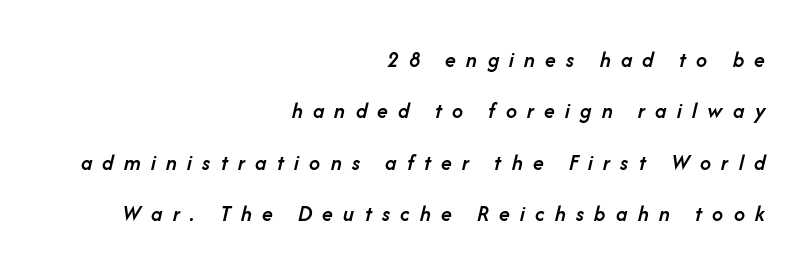
{"italic": "yes", "lean": "right", "slant_degrees": 14, "bold": "semi", "underline": "no", "align": "right", "line_spacing": "loose", "line_spacing_ratio": 2.34, "letter_spacing": "wide", "letter_spacing_em": 0.47, "glyph_px": 22}
